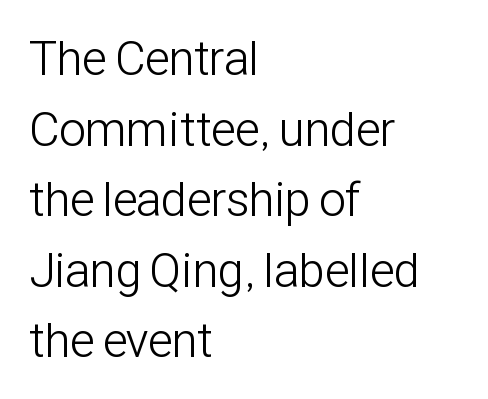
{"serif": "no", "italic": "no", "bold": "no", "weight": "light", "width": "condensed", "stroke_contrast": "low", "x_height": "medium", "monospaced": "no", "underline": "no", "align": "left", "line_spacing": "normal", "line_spacing_ratio": 1.47, "letter_spacing": "normal", "letter_spacing_em": 0.0, "glyph_px": 48}
